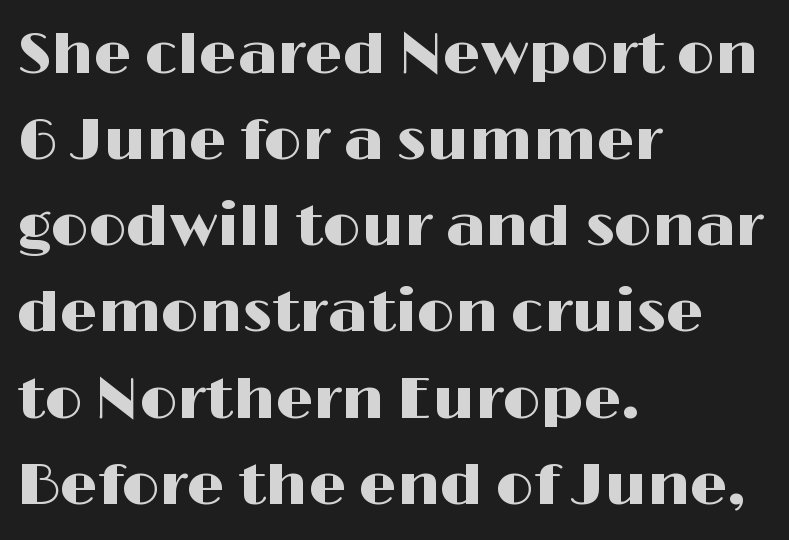
{"serif": "no", "italic": "no", "width": "wide", "stroke_contrast": "high", "x_height": "medium", "monospaced": "no", "underline": "no", "align": "left", "line_spacing": "normal", "line_spacing_ratio": 1.46, "letter_spacing": "normal", "letter_spacing_em": 0.0, "glyph_px": 59}
